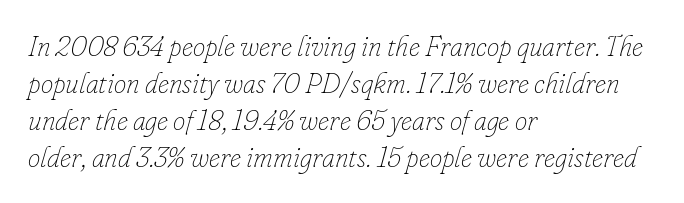
The letters are slanted; this is an italic face. This rendering uses left alignment, leaving the right contour irregular. These glyphs show unthickened strokes, regular width or finer. The face used here is proportionally spaced, like ordinary book or web type.
